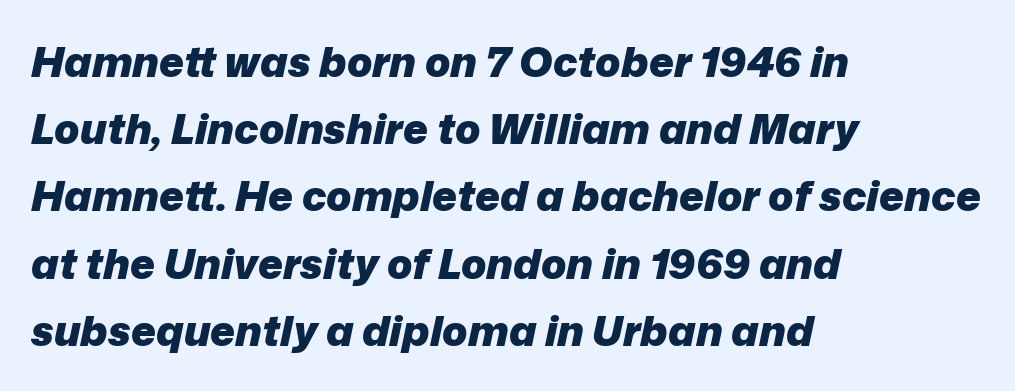
Normally led — the rows are evenly, conventionally spaced. The lines in this sample share a left origin and differ only in where they stop. The zone under the glyphs is completely vacant. When letters slant like this, we call the style italic. You could call the tracking neutral — neither tight nor loose. A typesetter would call this proportional, since set widths differ per character.
